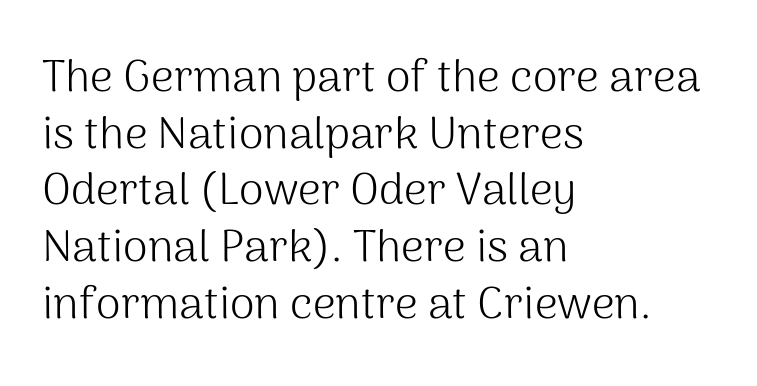
{"serif": "no", "italic": "no", "bold": "no", "weight": "light", "width": "normal", "stroke_contrast": "medium", "x_height": "medium", "monospaced": "no", "underline": "no", "align": "left", "line_spacing": "normal", "line_spacing_ratio": 1.26, "letter_spacing": "normal", "letter_spacing_em": 0.0, "glyph_px": 45}
